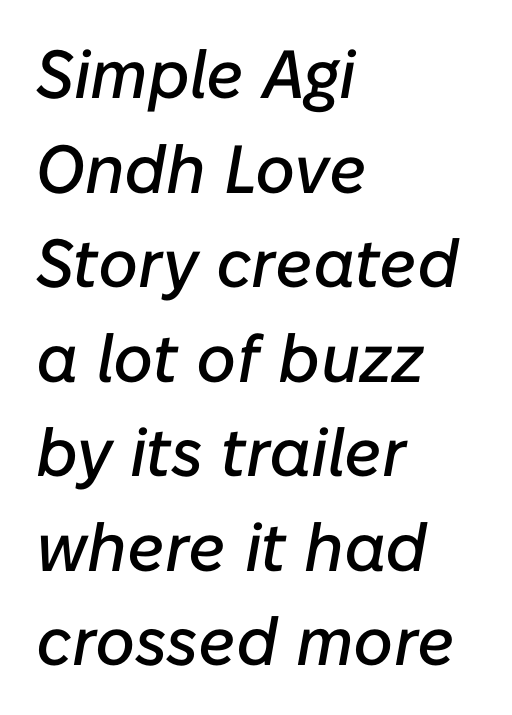
Quick note: interline space is typical. Default kerning and tracking; the words read as compact shapes. Layout note: lines flush left. The passage shown is not underscored anywhere. Style check: oblique.
